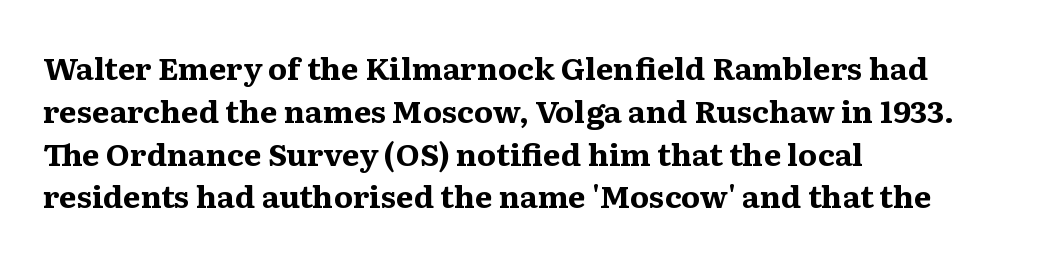
The lines in this sample share a left origin and differ only in where they stop. Small tapered or slab feet sit at the stroke ends, so this counts as serif. Letter spacing: default. Vertically, the passage feels balanced, rows spaced as you'd expect.
